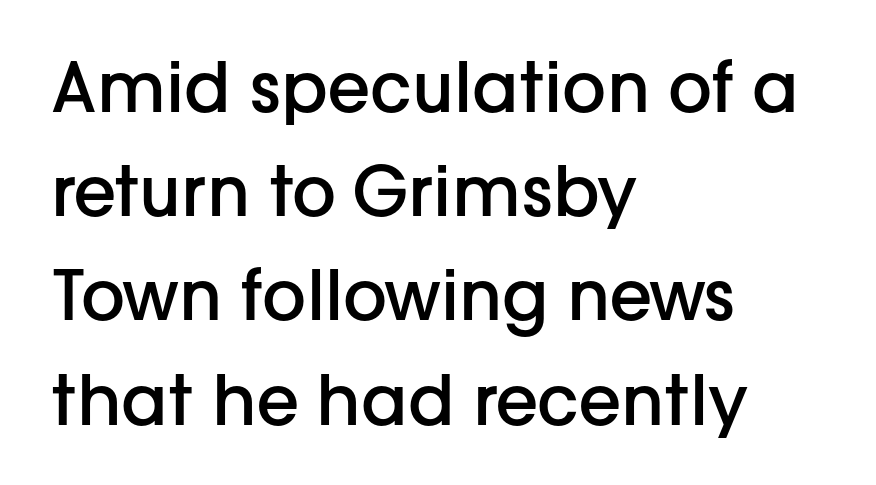
{"serif": "no", "italic": "no", "bold": "semi", "weight": "semibold", "width": "normal", "stroke_contrast": "low", "x_height": "medium", "monospaced": "no", "underline": "no", "align": "left", "line_spacing": "normal", "line_spacing_ratio": 1.51, "letter_spacing": "normal", "letter_spacing_em": 0.0, "glyph_px": 69}
